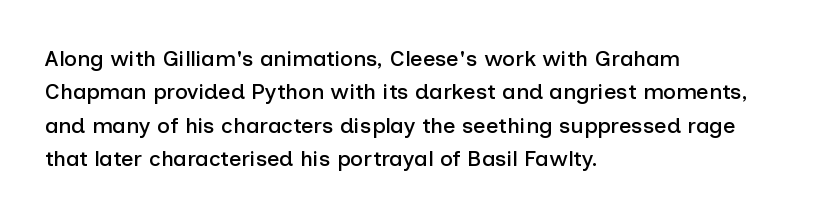
Regarding leading, the lines here are spaced in the standard way. The typography opts for an upright posture over an oblique one. Caption: multi-line text, flush left, ragged right. Nothing unusual about the tracking: characters are spaced as the font intends.
